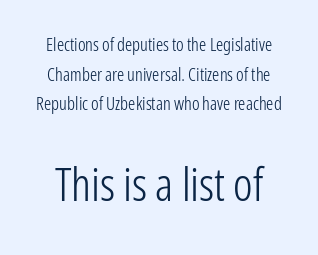
One glance says typical: line gaps are just what's usual. Stroke thickness stays within the range of a standard reading face or lighter. Standard letterfit; no display-style spreading of the glyphs. The more generous point size was reserved for the lower chunk. A sans-serif font was chosen for this passage. Posture: upright roman.
